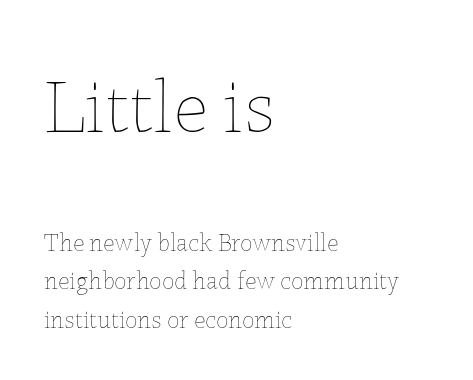
Q: Is the text bold? A: No.
Q: Is the text italic (slanted)? A: No, it is upright.
Q: Is the text underlined? A: No.
Q: How is the paragraph aligned? A: Left-aligned.
Q: Is the spacing between letters normal or unusually wide? A: Normal.
Q: Is the spacing between lines tight, normal or loose? A: Normal.
Q: Which block of text is set in a larger size, the first (top) or the second (bottom)? A: The first (top) one.
Q: Width (condensed, normal, or wide)? A: Normal.
Q: Stroke contrast? A: Low.
Q: x-height? A: Medium.
Q: Monospaced? A: No.
